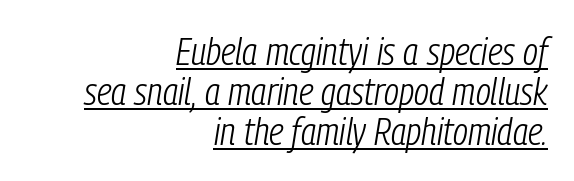
Q: Is the text bold? A: No.
Q: Is the text italic (slanted)? A: Yes, it leans right by about 9 degrees.
Q: Is the text underlined? A: Yes.
Q: How is the paragraph aligned? A: Right-aligned.
Q: Is the spacing between letters normal or unusually wide? A: Normal.
Q: Is the spacing between lines tight, normal or loose? A: Tight.
Q: Width (condensed, normal, or wide)? A: Condensed.
Q: Stroke contrast? A: Low.
Q: x-height? A: Medium.
Q: Monospaced? A: No.
